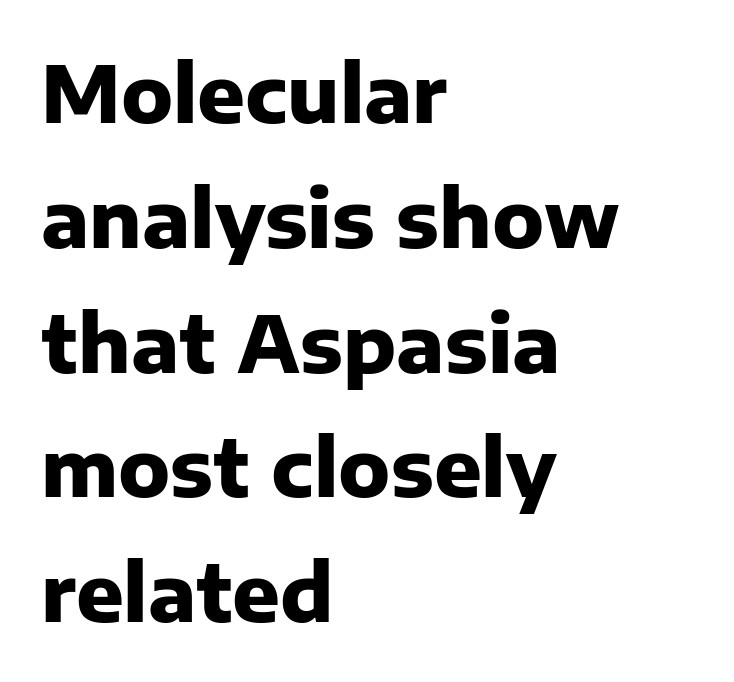
{"serif": "no", "italic": "no", "bold": "yes", "weight": "heavy", "width": "normal", "stroke_contrast": "low", "x_height": "medium", "monospaced": "no", "underline": "no", "align": "left", "line_spacing": "normal", "line_spacing_ratio": 1.58, "letter_spacing": "normal", "letter_spacing_em": 0.0, "glyph_px": 79}
